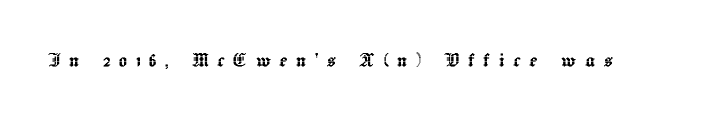
You could only call the tracking loose — the letters float apart. When letters stand straight like this, we call the style roman or upright. Underline: absent.
